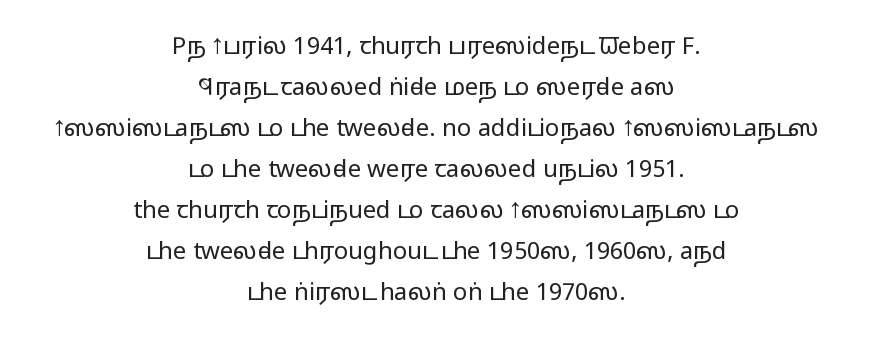
Q: Is the text bold? A: No.
Q: Is the text italic (slanted)? A: No, it is upright.
Q: Is the text underlined? A: No.
Q: How is the paragraph aligned? A: Centered.
Q: Is the spacing between letters normal or unusually wide? A: Normal.
